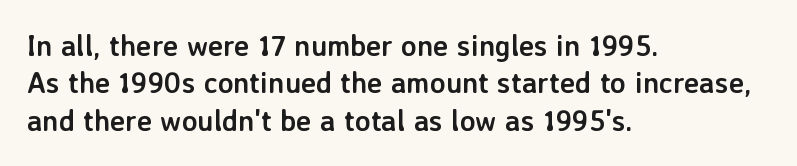
The font family rendered here belongs to the sans-serif group. The strokes are fattened all the way to bold. What stands out about the letter spacing? Nothing — it is the standard amount. Do the characters align in a grid? No, the font is proportional.
